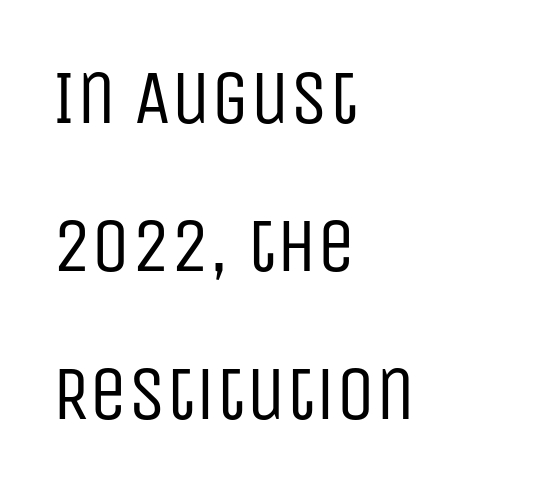
{"serif": "no", "italic": "no", "bold": "no", "weight": "regular", "width": "condensed", "stroke_contrast": "low", "x_height": "large", "monospaced": "no", "underline": "no", "align": "left", "line_spacing": "loose", "line_spacing_ratio": 1.92, "letter_spacing": "normal", "letter_spacing_em": 0.0, "glyph_px": 77}
